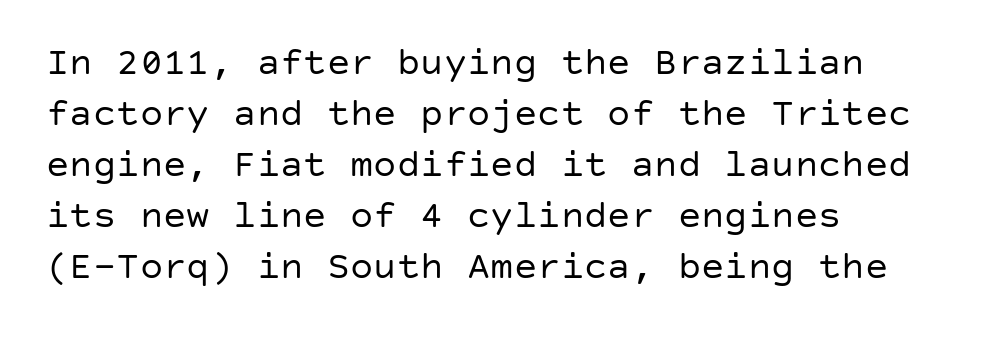
The image shows 39 px regular-weight sans-serif type, upright; set left-aligned, normal line spacing (1.31x), normal letter spacing, not underlined; low stroke contrast and a large x-height.
